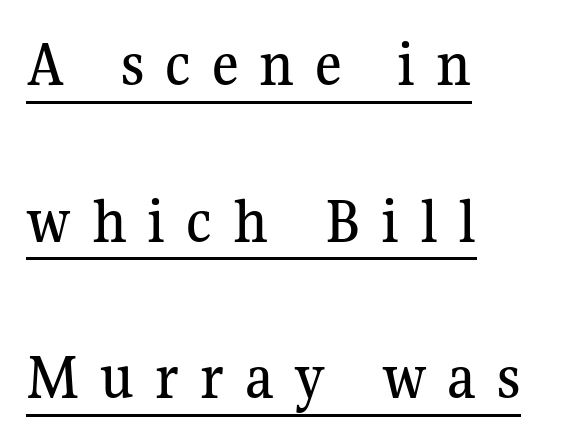
{"serif": "yes", "italic": "no", "width": "normal", "stroke_contrast": "medium", "x_height": "medium", "monospaced": "no", "underline": "yes", "align": "left", "line_spacing": "loose", "line_spacing_ratio": 2.41, "letter_spacing": "wide", "letter_spacing_em": 0.32, "glyph_px": 65}
